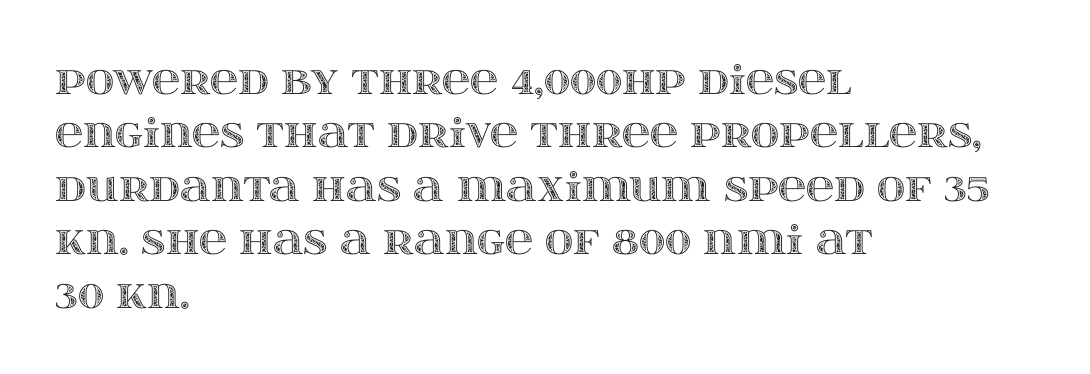
Q: Is the text italic (slanted)? A: No, it is upright.
Q: Is the text underlined? A: No.
Q: How is the paragraph aligned? A: Left-aligned.
Q: Is the spacing between letters normal or unusually wide? A: Normal.
Q: Is the spacing between lines tight, normal or loose? A: Normal.
Q: Width (condensed, normal, or wide)? A: Wide.
Q: x-height? A: Large.
Q: Monospaced? A: No.
